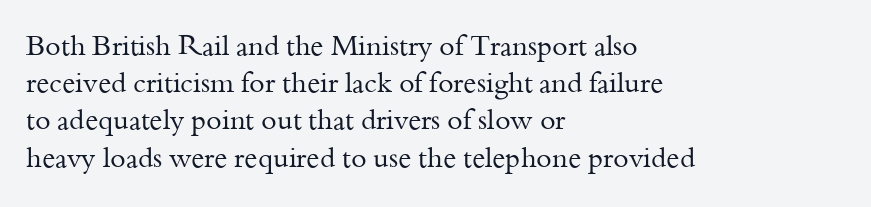
Q: Is the text bold? A: No.
Q: Is the text italic (slanted)? A: No, it is upright.
Q: Is the typeface a serif or a sans-serif typeface? A: Serif.
Q: Is the text underlined? A: No.
Q: How is the paragraph aligned? A: Left-aligned.
Q: Is the spacing between letters normal or unusually wide? A: Normal.
Q: Is the spacing between lines tight, normal or loose? A: Normal.
Q: Width (condensed, normal, or wide)? A: Normal.
Q: Stroke contrast? A: Medium.
Q: x-height? A: Small.
Q: Monospaced? A: No.
